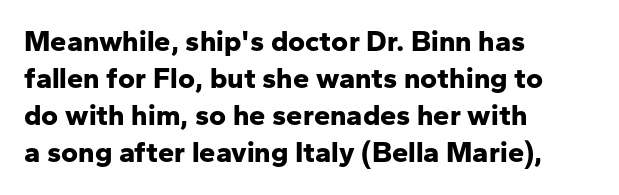
Q: Is the text bold? A: Yes.
Q: Is the text italic (slanted)? A: No, it is upright.
Q: Is the typeface a serif or a sans-serif typeface? A: Sans-serif.
Q: Is the text underlined? A: No.
Q: How is the paragraph aligned? A: Left-aligned.
Q: Is the spacing between letters normal or unusually wide? A: Normal.
Q: Is the spacing between lines tight, normal or loose? A: Normal.
Q: Width (condensed, normal, or wide)? A: Normal.
Q: Stroke contrast? A: Low.
Q: x-height? A: Medium.
Q: Monospaced? A: No.
